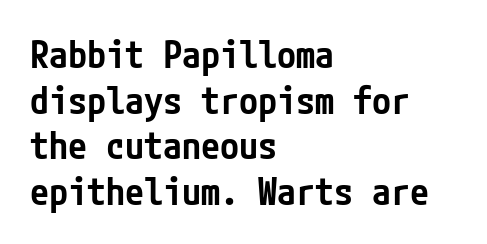
{"serif": "no", "italic": "no", "bold": "semi", "weight": "semibold", "width": "condensed", "stroke_contrast": "low", "x_height": "medium", "underline": "no", "align": "left", "line_spacing_ratio": 1.2, "letter_spacing": "normal", "letter_spacing_em": 0.0, "glyph_px": 38}
